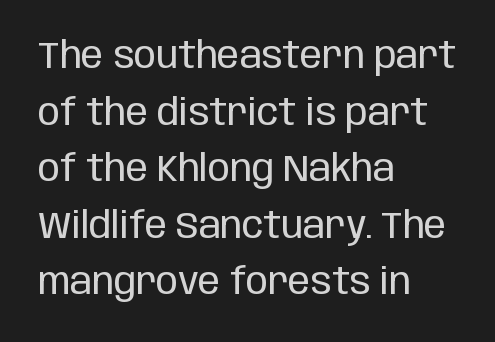
{"serif": "no", "italic": "no", "bold": "no", "weight": "regular", "width": "condensed", "stroke_contrast": "low", "x_height": "large", "monospaced": "no", "underline": "no", "align": "left", "line_spacing": "normal", "line_spacing_ratio": 1.53, "letter_spacing": "normal", "letter_spacing_em": 0.0, "glyph_px": 37}
